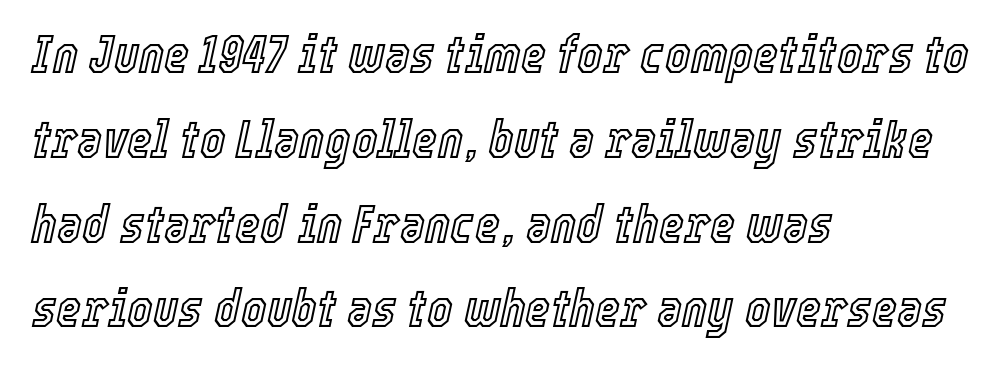
Between one letter and the next there's only the usual sliver of space. Does the copy run flush right? No — it runs flush left. The specimen reads as italic at a glance. Is this a fixed-width face? No — the glyphs have proportional, varying widths. Nobody drew a line under any word here. One glance says typical: line gaps are just what's usual.
